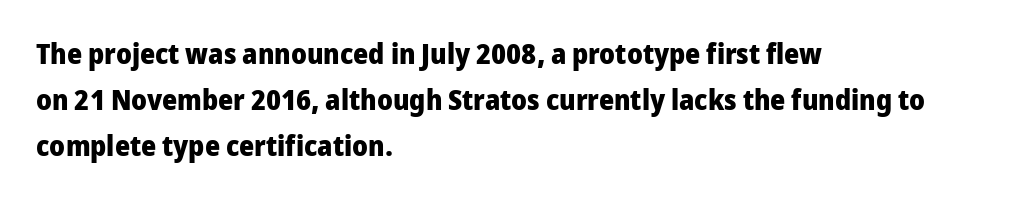
The image shows 29 px heavy sans-serif type, upright; set left-aligned, normal line spacing (1.58x), normal letter spacing, not underlined; low stroke contrast and a medium x-height.
